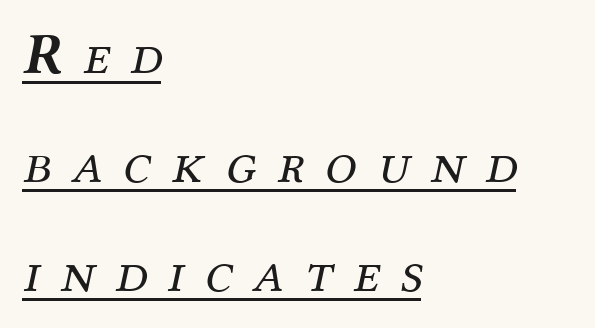
{"serif": "yes", "italic": "yes", "lean": "right", "slant_degrees": 12, "bold": "no", "weight": "regular", "width": "normal", "stroke_contrast": "medium", "x_height": "medium", "monospaced": "no", "underline": "yes", "align": "left", "line_spacing": "loose", "line_spacing_ratio": 1.91, "letter_spacing": "wide", "letter_spacing_em": 0.37, "glyph_px": 57}
